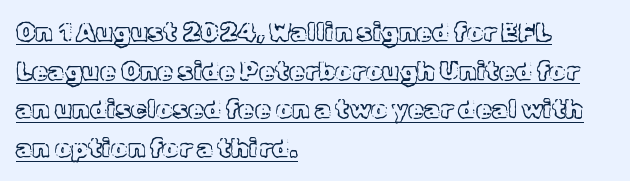
This sample carries an underscore along the baseline area. The passage shown stacks its lines at a standard gap. Here the glyphs are tracked normally, forming tight word shapes. The lines in this sample share a left origin and differ only in where they stop. The letters stand upright; this is a roman face.
